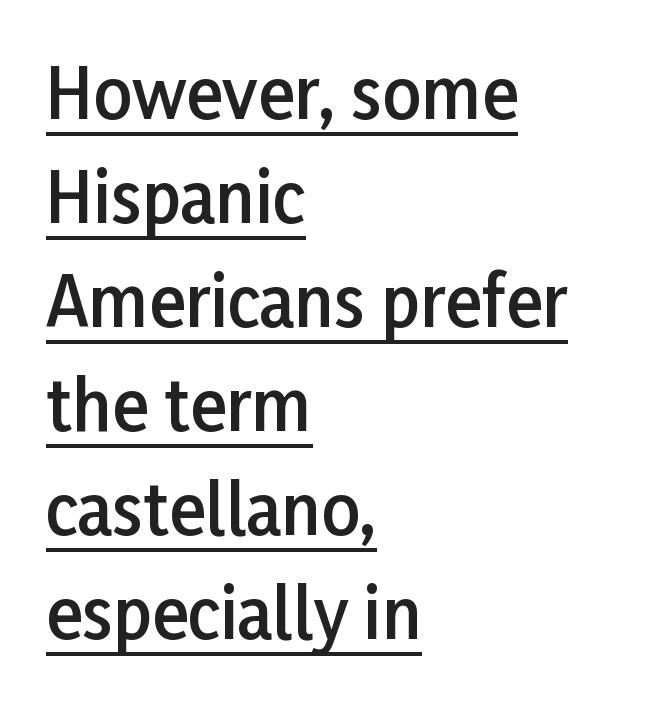
{"serif": "no", "italic": "no", "bold": "semi", "weight": "semibold", "width": "normal", "stroke_contrast": "low", "x_height": "medium", "monospaced": "no", "underline": "yes", "align": "left", "line_spacing": "normal", "line_spacing_ratio": 1.53, "letter_spacing": "normal", "letter_spacing_em": 0.0, "glyph_px": 68}
